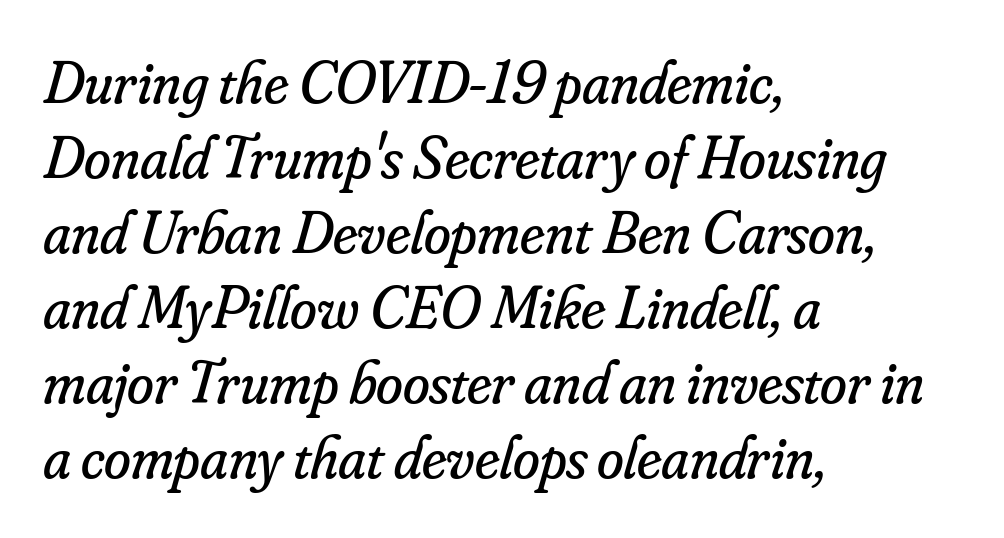
The image shows 61 px regular-weight serif type, italic (leaning right); set left-aligned, line spacing 1.23x, normal letter spacing, not underlined; low stroke contrast and a small x-height.
